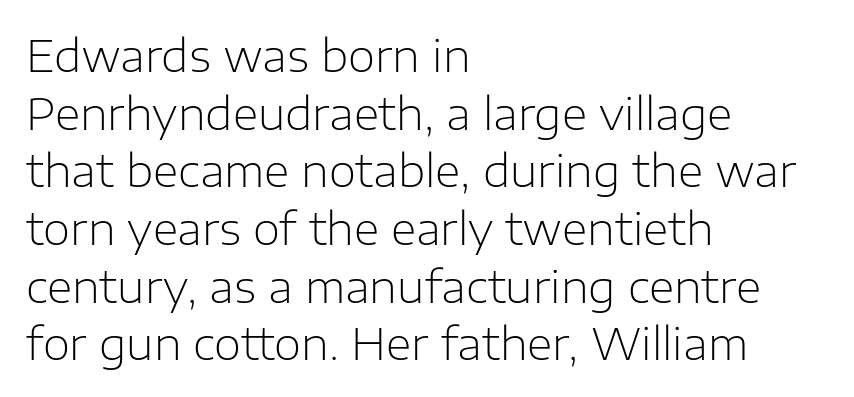
A typesetter would call this zero additional tracking. In terms of leading, this rendering sits right in the middle. The setting favours the left margin, as ordinary paragraphs usually do. Is this a fixed-width face? No — the glyphs have proportional, varying widths. A sans-serif font was chosen for this passage.
